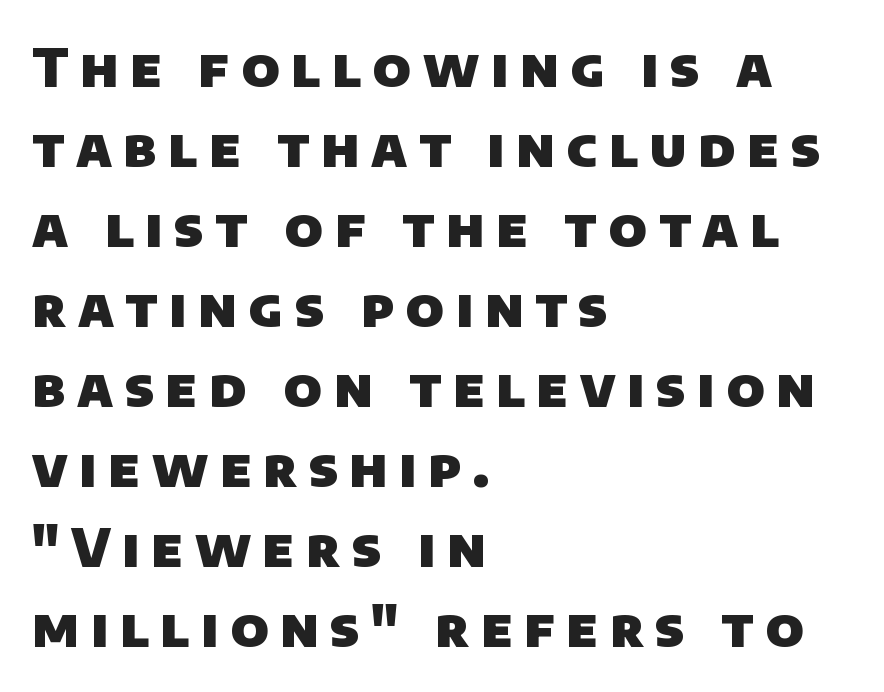
The image shows 53 px heavy sans-serif type; set left-aligned, normal line spacing (1.51x), unusually wide letter spacing (+0.22 em), not underlined; low stroke contrast and a large x-height.
